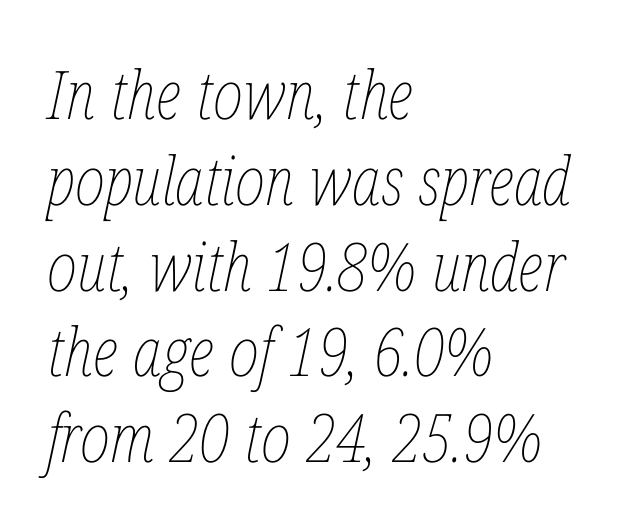
{"italic": "yes", "lean": "right", "slant_degrees": 12, "bold": "no", "weight": "thin", "width": "condensed", "stroke_contrast": "low", "x_height": "medium", "monospaced": "no", "underline": "no", "align": "left", "line_spacing": "normal", "line_spacing_ratio": 1.28, "letter_spacing": "normal", "letter_spacing_em": 0.0, "glyph_px": 67}
